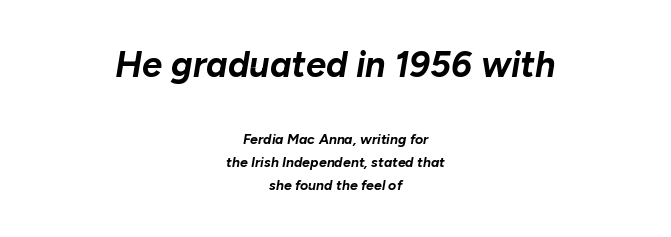
{"italic": "yes", "lean": "right", "slant_degrees": 10, "bold": "yes", "weight": "bold", "width": "normal", "stroke_contrast": "low", "x_height": "medium", "monospaced": "no", "underline": "no", "align": "center", "line_spacing": "normal", "line_spacing_ratio": 1.65, "letter_spacing": "normal", "letter_spacing_em": 0.0, "larger_block": "first", "size_ratio": 2.57, "glyph_px": 36}
